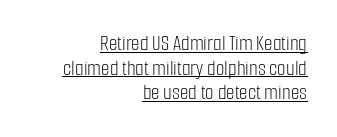
{"italic": "no", "bold": "no", "underline": "yes", "align": "right", "line_spacing": "tight", "line_spacing_ratio": 1.12, "letter_spacing": "normal", "letter_spacing_em": 0.0, "glyph_px": 22}
